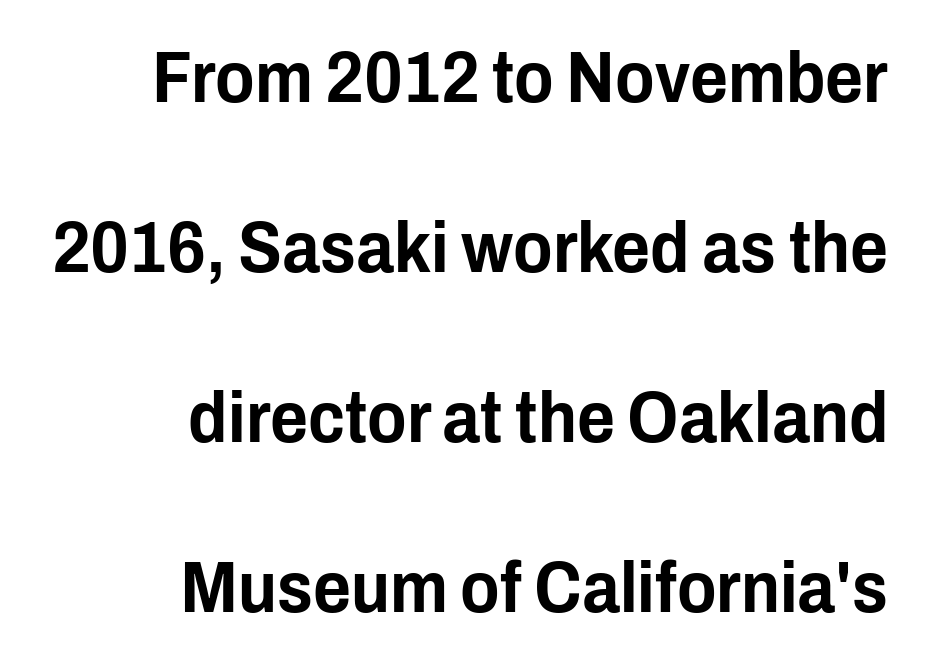
Q: Is the text italic (slanted)? A: No, it is upright.
Q: Is the typeface a serif or a sans-serif typeface? A: Sans-serif.
Q: Is the text underlined? A: No.
Q: How is the paragraph aligned? A: Right-aligned.
Q: Is the spacing between letters normal or unusually wide? A: Normal.
Q: Is the spacing between lines tight, normal or loose? A: Loose.
Q: Width (condensed, normal, or wide)? A: Condensed.
Q: Stroke contrast? A: Low.
Q: x-height? A: Medium.
Q: Monospaced? A: No.
